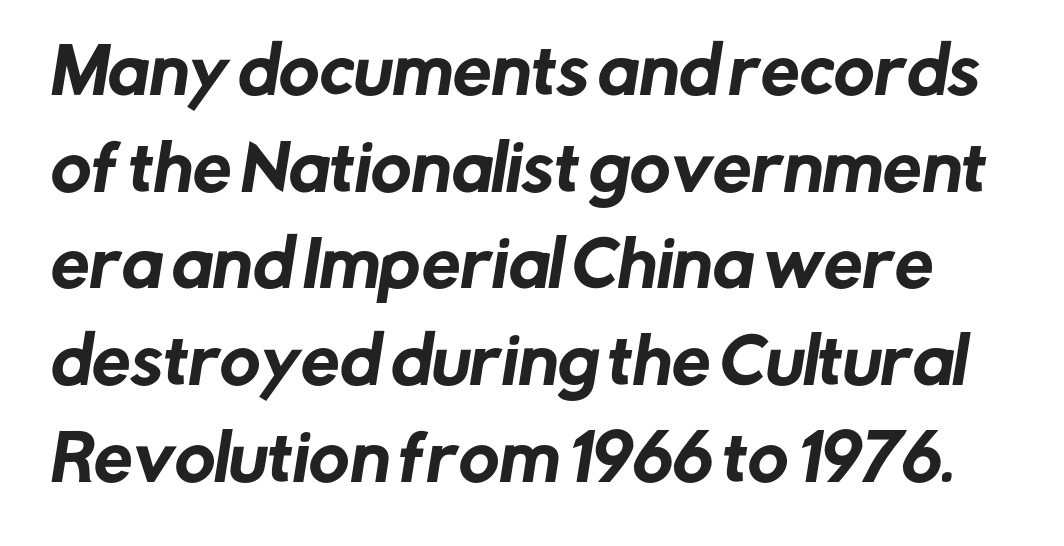
The image shows 62 px sans-serif type; set normal line spacing (1.56x), normal letter spacing, not underlined; low stroke contrast and a medium x-height.
